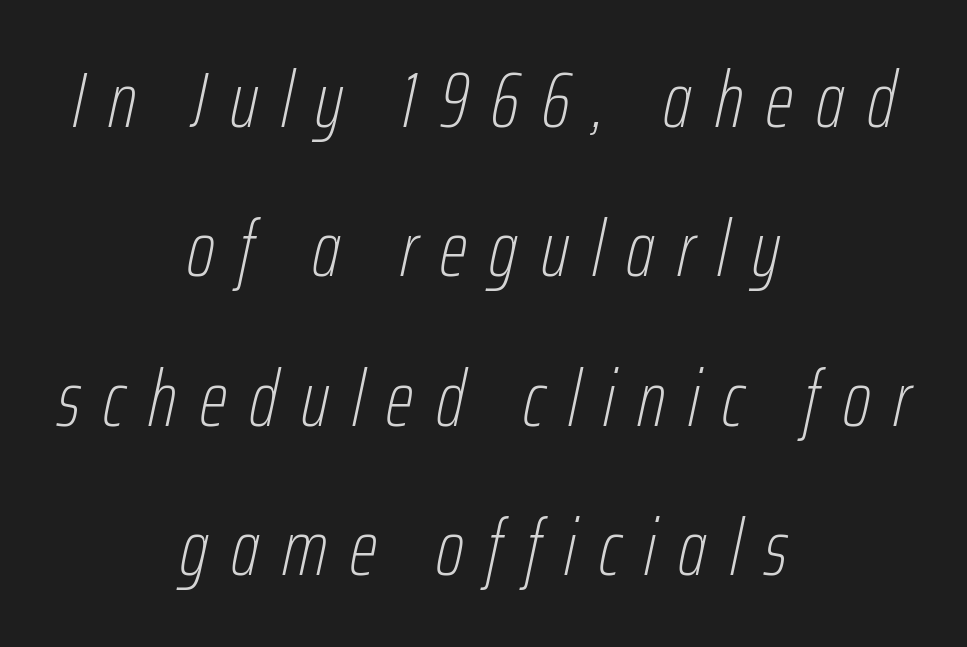
{"italic": "yes", "lean": "right", "slant_degrees": 12, "bold": "no", "weight": "thin", "width": "condensed", "stroke_contrast": "low", "x_height": "medium", "monospaced": "no", "underline": "no", "align": "center", "line_spacing_ratio": 1.89, "letter_spacing": "wide", "letter_spacing_em": 0.29, "glyph_px": 79}
